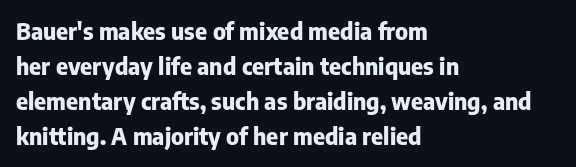
Q: Is the text bold? A: Yes.
Q: Is the text italic (slanted)? A: No, it is upright.
Q: Is the text underlined? A: No.
Q: How is the paragraph aligned? A: Left-aligned.
Q: Is the spacing between letters normal or unusually wide? A: Normal.
Q: Is the spacing between lines tight, normal or loose? A: Normal.
